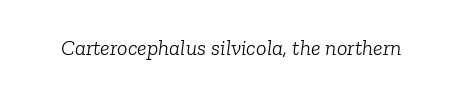
{"italic": "yes", "lean": "right", "slant_degrees": 6, "bold": "no", "underline": "no", "letter_spacing": "normal", "letter_spacing_em": 0.0, "glyph_px": 22}
